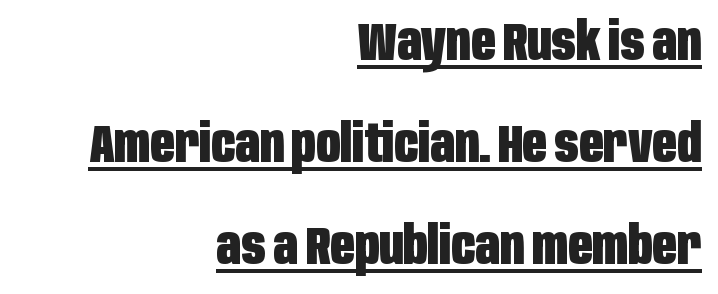
{"serif": "no", "italic": "no", "bold": "yes", "weight": "heavy", "width": "condensed", "stroke_contrast": "low", "x_height": "large", "monospaced": "no", "underline": "yes", "align": "right", "line_spacing": "loose", "line_spacing_ratio": 1.92, "letter_spacing": "normal", "letter_spacing_em": 0.0, "glyph_px": 53}
